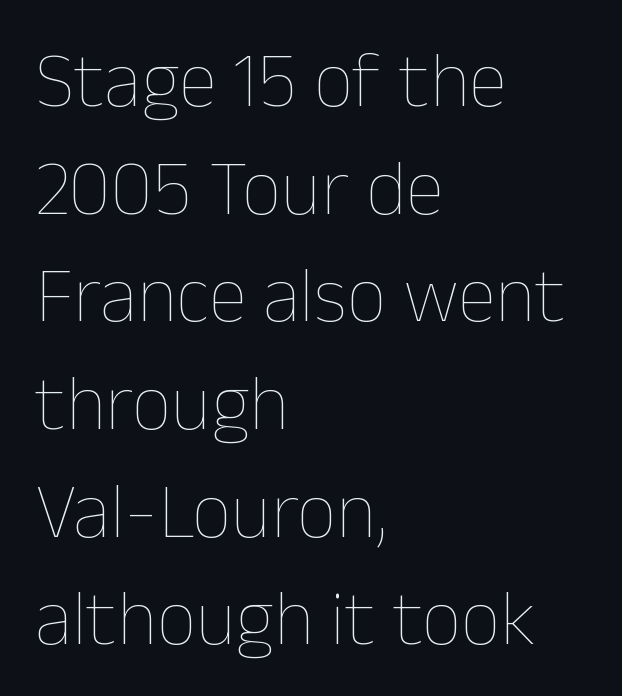
The image shows 78 px thin type, upright; set left-aligned, normal line spacing (1.38x), normal letter spacing, not underlined; low stroke contrast and a medium x-height.
